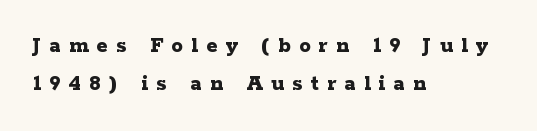
Q: Is the text bold? A: Yes.
Q: Is the text italic (slanted)? A: No, it is upright.
Q: Is the text underlined? A: No.
Q: How is the paragraph aligned? A: Left-aligned.
Q: Is the spacing between letters normal or unusually wide? A: Unusually wide.
Q: Is the spacing between lines tight, normal or loose? A: Normal.
